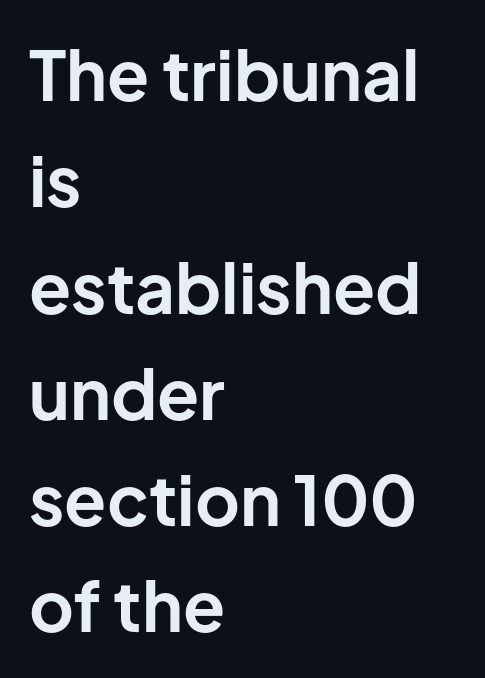
Is there much room between lines? A standard amount, neither cramped nor airy. This rendering leaves character spacing at its baseline value. Students, this is bold: see how much ink each stroke carries. Horizontal alignment here is leftward, the default for most running prose. A clean baseline with only descenders dipping below it.
